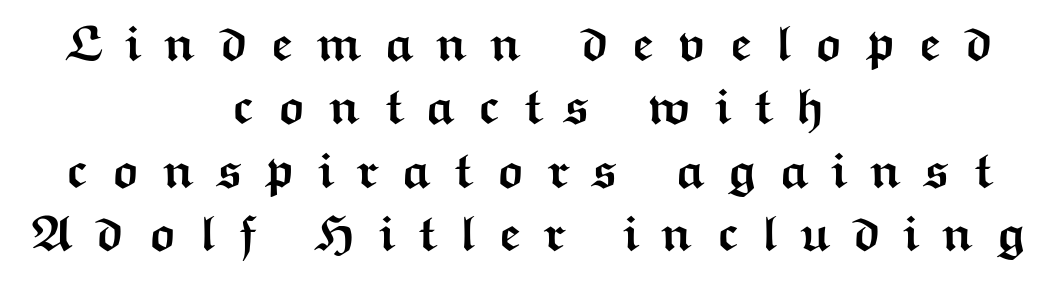
The image shows 50 px semibold, wide sans-serif type, upright; set centered, normal line spacing (1.27x), unusually wide letter spacing (+0.44 em), not underlined; medium stroke contrast and a medium x-height.
